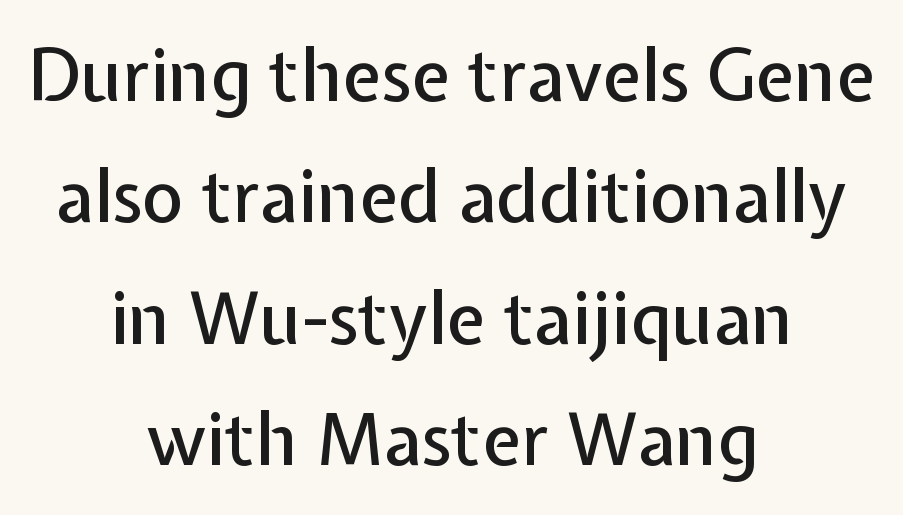
The image shows 71 px sans-serif type, upright; set centered, line spacing 1.71x, normal letter spacing, not underlined; low stroke contrast and a medium x-height.
